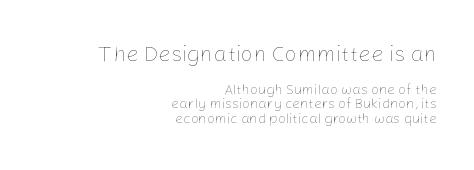
{"italic": "no", "bold": "no", "underline": "no", "align": "right", "line_spacing": "tight", "line_spacing_ratio": 1.05, "letter_spacing": "normal", "letter_spacing_em": 0.0, "larger_block": "first", "size_ratio": 1.57, "glyph_px": 22}
